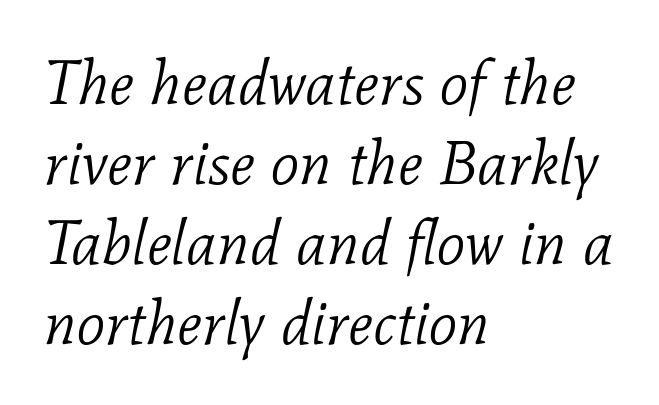
The image shows 62 px light serif type, italic (leaning right); set left-aligned, normal line spacing (1.29x), normal letter spacing, not underlined; low stroke contrast and a medium x-height.
